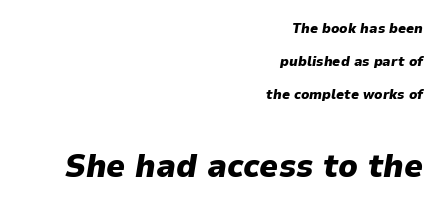
Observe the ordinary spacing: letters are neighbours, not strangers. The font is running at its bold setting. Slant detected: the letters are inclined. Looks like regular typesetting: each glyph gets only the width it needs.
